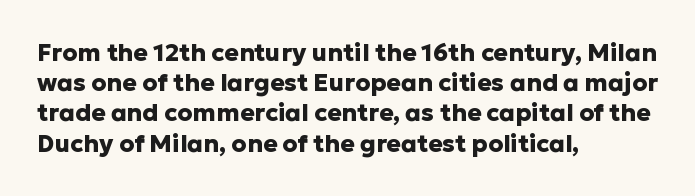
{"italic": "no", "bold": "yes", "underline": "no", "align": "left", "line_spacing": "normal", "line_spacing_ratio": 1.26, "letter_spacing": "normal", "letter_spacing_em": 0.0, "glyph_px": 24}
